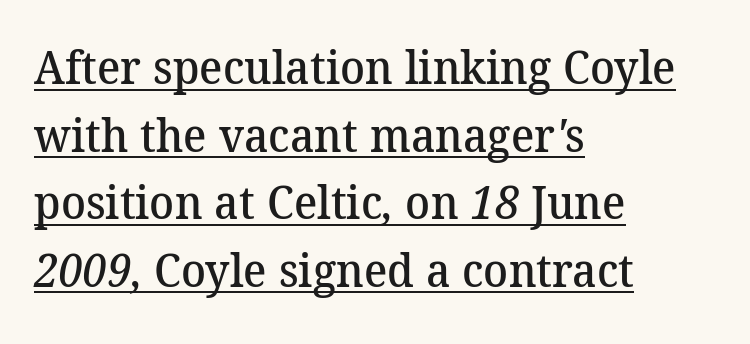
Q: Is the text bold? A: Semi-bold.
Q: Is the typeface a serif or a sans-serif typeface? A: Serif.
Q: Is the text underlined? A: Yes.
Q: How is the paragraph aligned? A: Left-aligned.
Q: Is the spacing between letters normal or unusually wide? A: Normal.
Q: Is the spacing between lines tight, normal or loose? A: Normal.
Q: Width (condensed, normal, or wide)? A: Normal.
Q: Stroke contrast? A: Medium.
Q: x-height? A: Medium.
Q: Monospaced? A: No.
